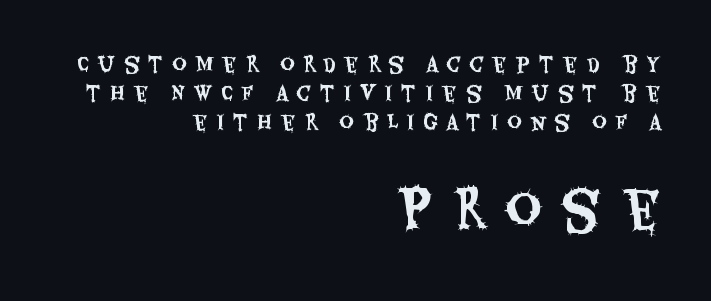
Which margin do the lines hug? The right one — the left edge is uneven. Successive baselines arrive at the customary interval. Decoration check: the copy has no underline. The face used here is rendered with a markedly widened letterfit. Think of a printed novel: that variable character pitch is what you see here. The face used here is a sans, in the tradition of grotesques and geometrics.
